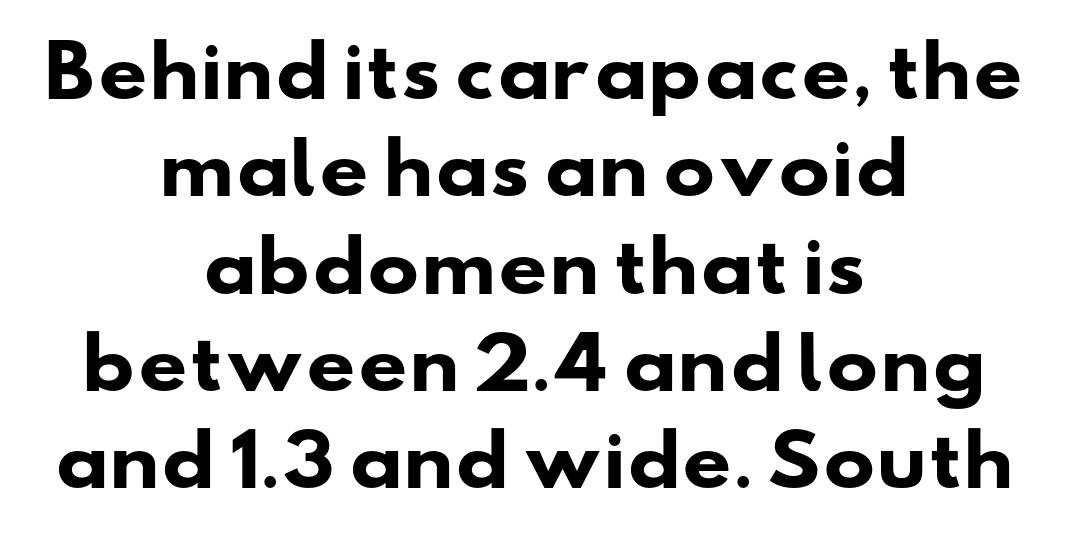
Q: Is the text bold? A: Yes.
Q: Is the typeface a serif or a sans-serif typeface? A: Sans-serif.
Q: Is the text underlined? A: No.
Q: How is the paragraph aligned? A: Centered.
Q: Is the spacing between letters normal or unusually wide? A: Normal.
Q: Is the spacing between lines tight, normal or loose? A: Normal.
Q: Width (condensed, normal, or wide)? A: Wide.
Q: Stroke contrast? A: Low.
Q: x-height? A: Small.
Q: Monospaced? A: No.
